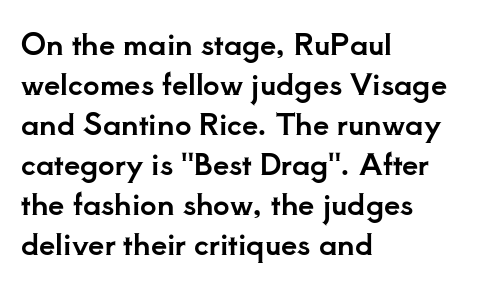
{"serif": "yes", "italic": "no", "width": "normal", "stroke_contrast": "low", "x_height": "small", "monospaced": "no", "underline": "no", "align": "left", "line_spacing": "normal", "line_spacing_ratio": 1.38, "letter_spacing": "normal", "letter_spacing_em": 0.0, "glyph_px": 29}
